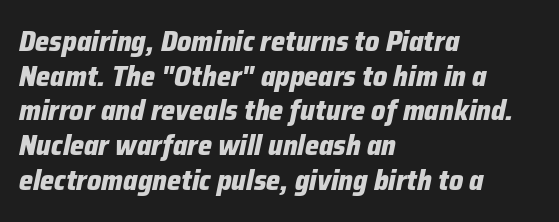
The rendering uses natural spacing where letterforms have individual widths. The letters are bold, with thick, heavy strokes. One-word summary of the alignment: left. This rendering leaves character spacing at its baseline value.
